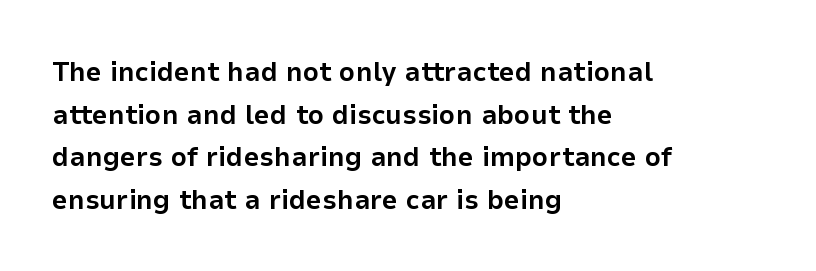
Each letter keeps its own natural width here, so spacing adapts to shape. Its strokes are broad and dark, the hallmark of bold type. The font's upright variant was chosen for this text. Classification — sans serif. Just letters on the line, the space beneath them empty. A normal amount of white space separates one row of letters from the next.
